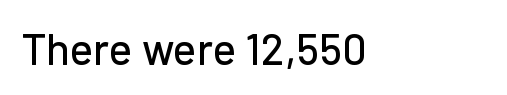
{"serif": "no", "italic": "no", "width": "normal", "stroke_contrast": "low", "x_height": "medium", "monospaced": "no", "underline": "no", "align": "left", "letter_spacing": "normal", "letter_spacing_em": 0.0, "glyph_px": 44}
